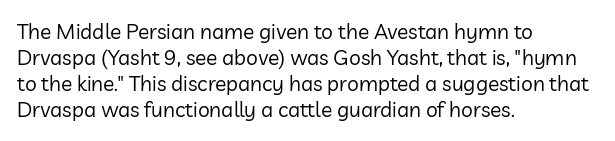
The typography opts for an upright posture over an oblique one. Unmarked baselines from the first word to the last. Students, note that the glyphs here touch the page at normal intervals. Which margin do the lines hug? The left one — the right edge is uneven. The typesetting does not lean heavy: it is not bold.
